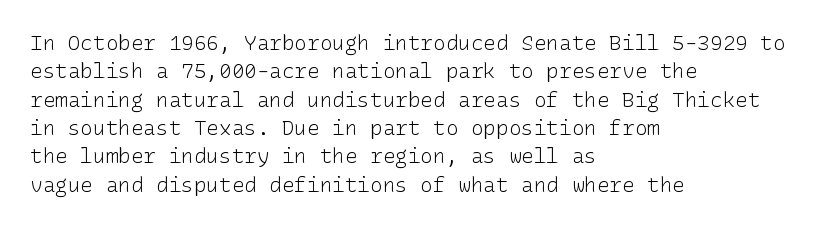
Evenly set lines give the paragraph a standard silhouette. Students, note that the glyphs here touch the page at normal intervals. In terms of posture, this sample is upright. Typeset ragged right — the left edge is the straight one.
